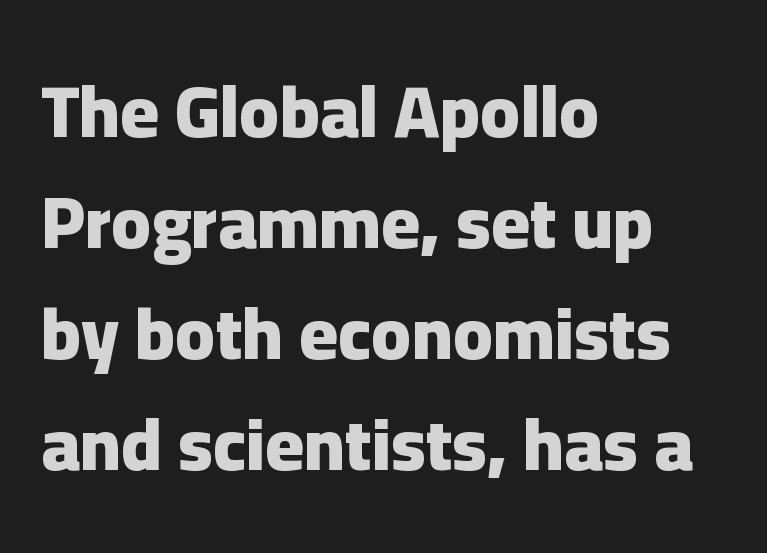
The image shows 73 px heavy sans-serif type, upright; set left-aligned, normal line spacing (1.52x), normal letter spacing, not underlined; low stroke contrast and a medium x-height.
